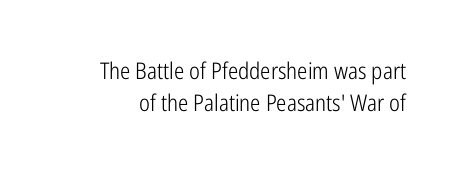
Q: Is the text bold? A: No.
Q: Is the text italic (slanted)? A: No, it is upright.
Q: Is the text underlined? A: No.
Q: Is the spacing between letters normal or unusually wide? A: Normal.
Q: Is the spacing between lines tight, normal or loose? A: Normal.
